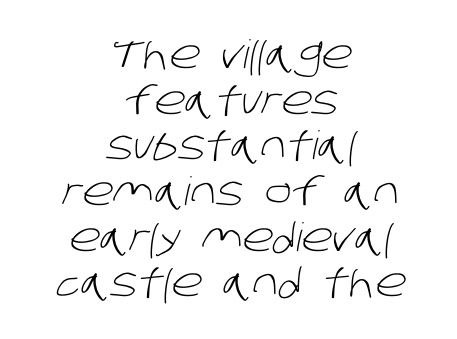
The image shows 39 px light sans-serif type; set centered, line spacing 1.17x, normal letter spacing, not underlined; low stroke contrast and a large x-height.
